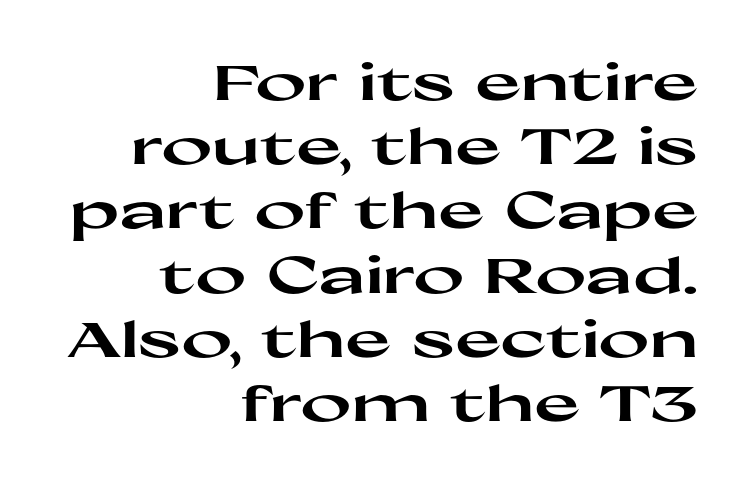
Posture: straight, roman, zero tilt. The specimen omits any rule beneath the text block's lines. Line ends are locked; line starts wander. Emphasis by weight is at full strength: bold. The passage shown has conventional tracking throughout.
